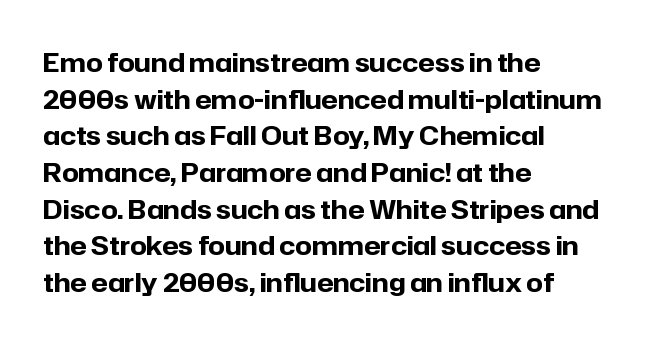
{"italic": "no", "bold": "yes", "underline": "no", "align": "left", "line_spacing": "normal", "line_spacing_ratio": 1.41, "letter_spacing": "normal", "letter_spacing_em": 0.0, "glyph_px": 26}
